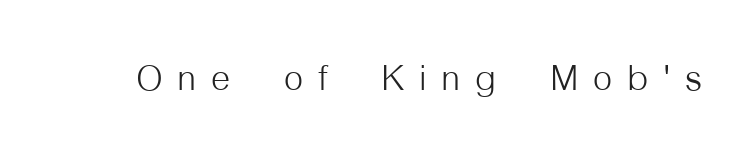
{"serif": "no", "italic": "no", "bold": "no", "weight": "light", "width": "condensed", "stroke_contrast": "low", "x_height": "medium", "monospaced": "no", "underline": "no", "letter_spacing": "wide", "letter_spacing_em": 0.3, "glyph_px": 49}
